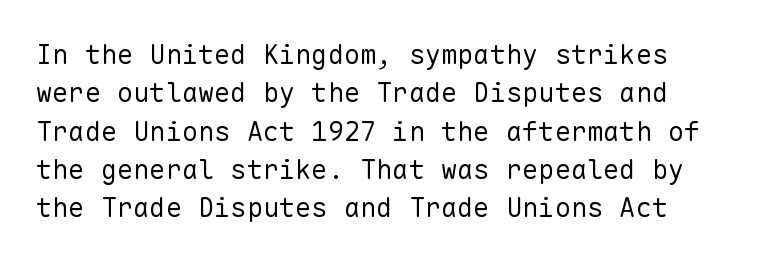
{"italic": "no", "bold": "no", "underline": "no", "line_spacing": "normal", "line_spacing_ratio": 1.42, "letter_spacing": "normal", "letter_spacing_em": 0.0, "glyph_px": 27}
